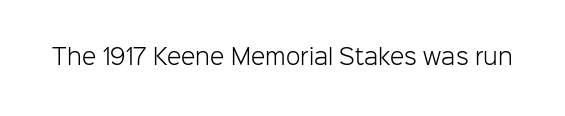
Q: Is the text bold? A: No.
Q: Is the text italic (slanted)? A: No, it is upright.
Q: Is the text underlined? A: No.
Q: Is the spacing between letters normal or unusually wide? A: Normal.
